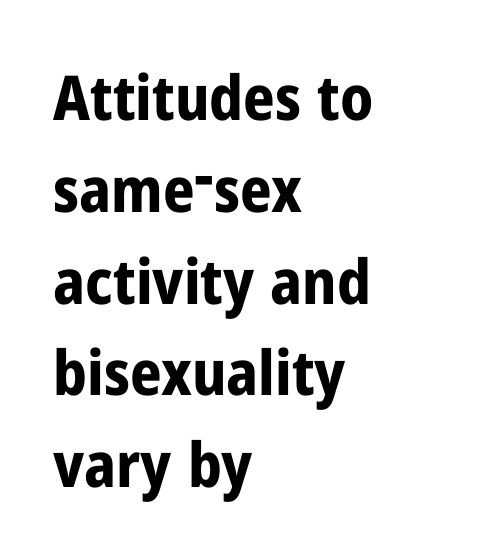
This sample uses a sans-serif face. Notice how the passage keeps a crisp vertical edge on the left only. The passage shown is emphatically bold. The face used here is proportionally spaced, like ordinary book or web type. Has an underline been added? It has not.
